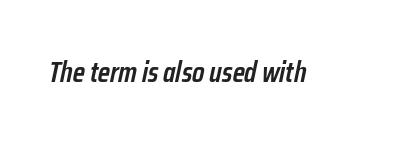
The image shows 29 px semibold, condensed type, italic (leaning right); set normal letter spacing, not underlined; low stroke contrast and a medium x-height.
